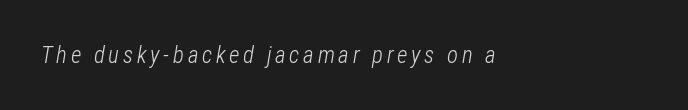
Q: Is the text bold? A: No.
Q: Is the text italic (slanted)? A: Yes, it leans right by about 12 degrees.
Q: Is the text underlined? A: No.
